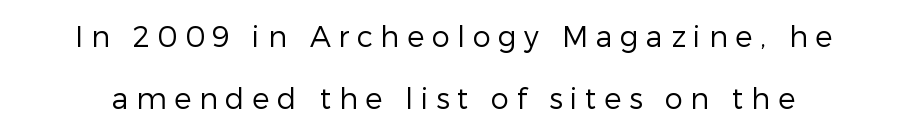
Q: Is the text bold? A: No.
Q: Is the text italic (slanted)? A: No, it is upright.
Q: Is the typeface a serif or a sans-serif typeface? A: Sans-serif.
Q: Is the text underlined? A: No.
Q: Is the spacing between letters normal or unusually wide? A: Unusually wide.
Q: Is the spacing between lines tight, normal or loose? A: Loose.
Q: Width (condensed, normal, or wide)? A: Normal.
Q: Stroke contrast? A: Low.
Q: x-height? A: Medium.
Q: Monospaced? A: No.
